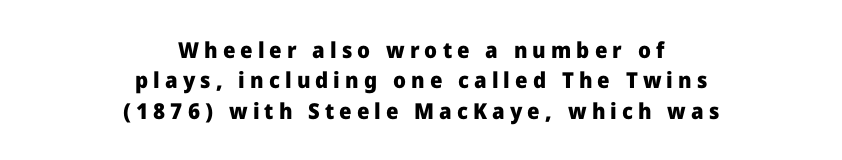
What's the leading like? Ordinary, nothing unusual. Caption: multi-line text, centered on the measure. The passage shown is emphatically bold. The gaps between neighbouring characters are conspicuously large. The area under the type is left untouched. Posture: upright roman.
